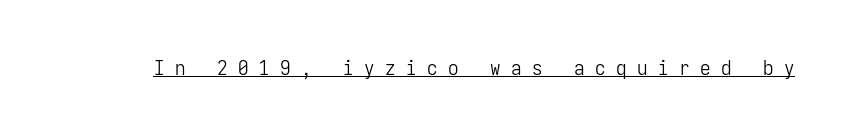
Designer's note — italics off, roman on. Observe the wide spacing: letters keep a clear distance from each other. Stems and bowls with no extra thickness — not bold. Caption: lettering with a line underneath.
